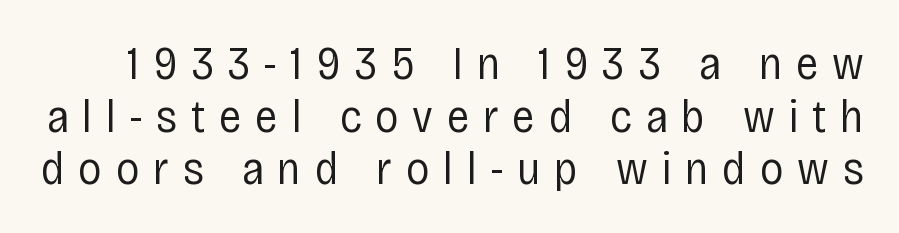
The image shows 47 px regular-weight, condensed sans-serif type, upright; set tight line spacing (1.12x), unusually wide letter spacing (+0.29 em), not underlined; low stroke contrast and a large x-height.
